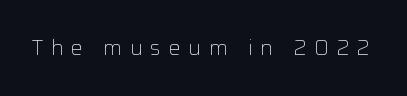
Q: Is the text bold? A: No.
Q: Is the text italic (slanted)? A: No, it is upright.
Q: Is the text underlined? A: No.
Q: Is the spacing between letters normal or unusually wide? A: Unusually wide.
